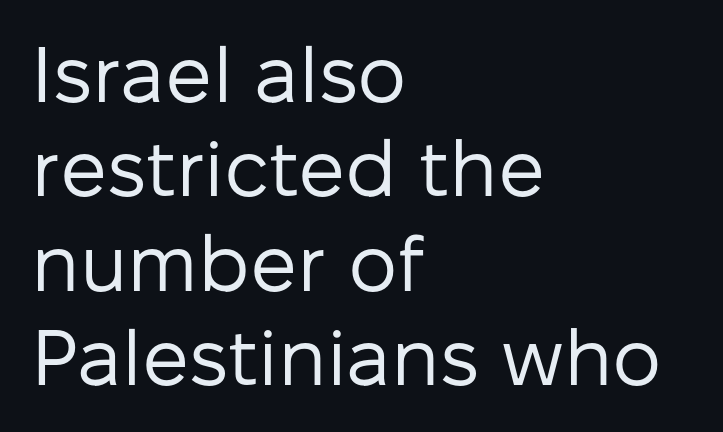
The image shows 78 px regular-weight sans-serif type, upright; set left-aligned, line spacing 1.21x, normal letter spacing, not underlined; low stroke contrast and a medium x-height.
